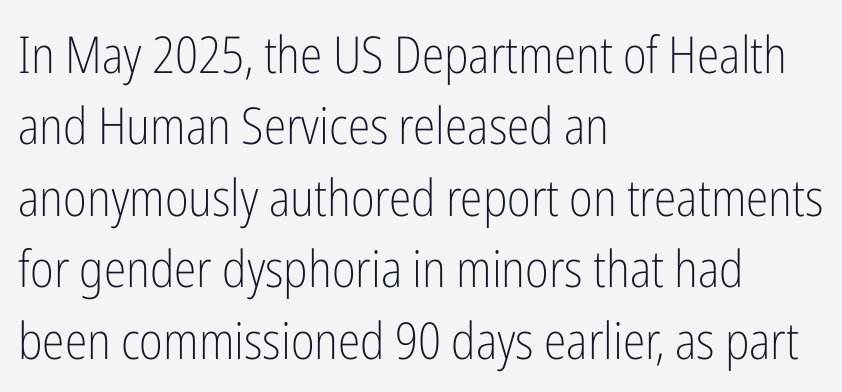
{"serif": "no", "italic": "no", "bold": "no", "weight": "light", "width": "condensed", "stroke_contrast": "low", "x_height": "medium", "monospaced": "no", "underline": "no", "align": "left", "line_spacing": "normal", "line_spacing_ratio": 1.4, "letter_spacing": "normal", "letter_spacing_em": 0.0, "glyph_px": 51}
